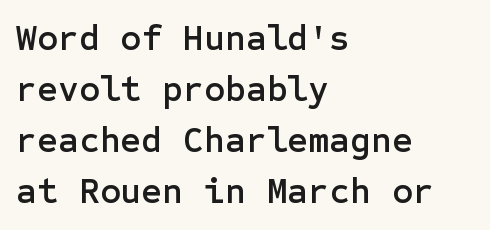
The image shows 36 px sans-serif type, upright; set left-aligned, normal line spacing (1.42x), normal letter spacing, not underlined; low stroke contrast and a medium x-height.
